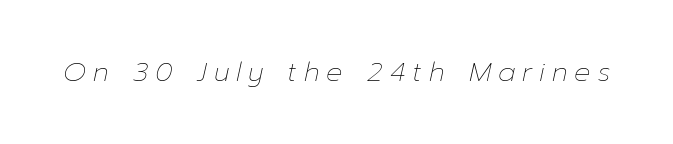
How are the letters spaced? Widely, with obvious added tracking. Stem width sits at or under what a default text font uses. Designer's note — italics engaged. Descenders hang freely into open space.
